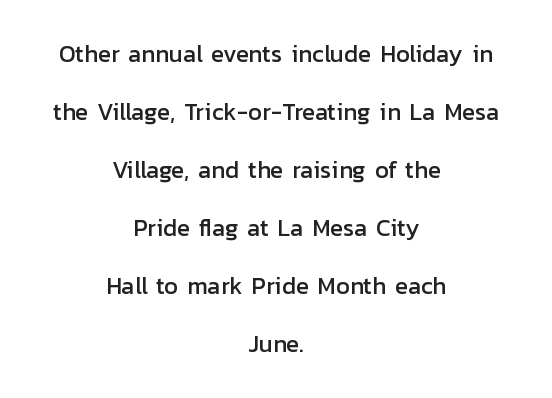
Loosely led — the rows are spread out. The font's upright variant was chosen for this text. A clean baseline with only descenders dipping below it. If you folded the block vertically in half, each line would mirror itself in length. A typesetter would call this zero additional tracking.
